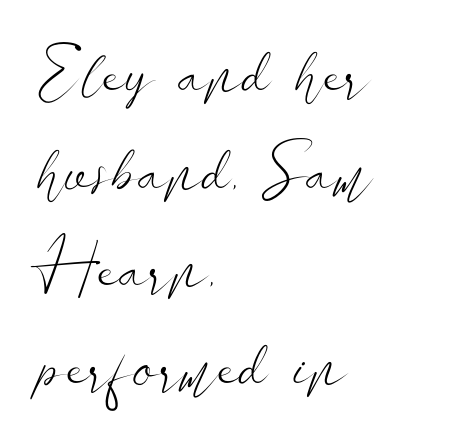
{"serif": "no", "bold": "no", "weight": "light", "width": "wide", "stroke_contrast": "low", "x_height": "small", "monospaced": "no", "underline": "no", "align": "left", "line_spacing": "normal", "line_spacing_ratio": 1.48, "letter_spacing": "normal", "letter_spacing_em": 0.0, "glyph_px": 66}
